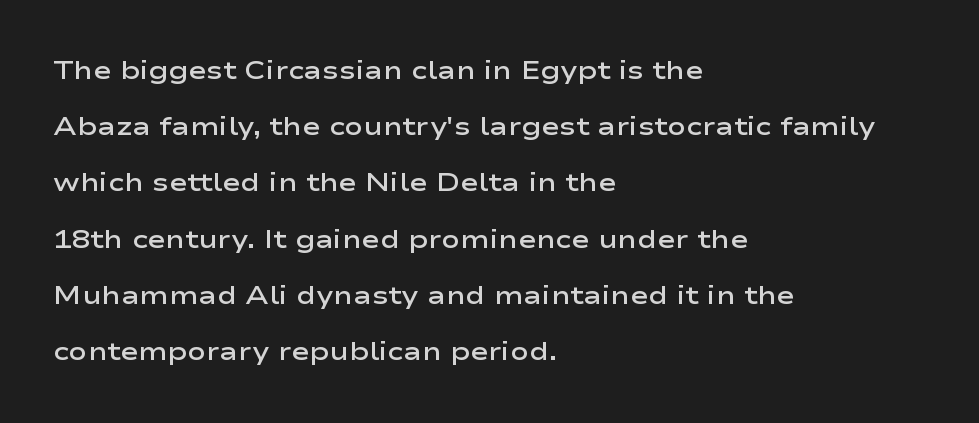
The image shows 25 px text type, upright; set left-aligned, loose line spacing (2.25x), normal letter spacing, not underlined.
